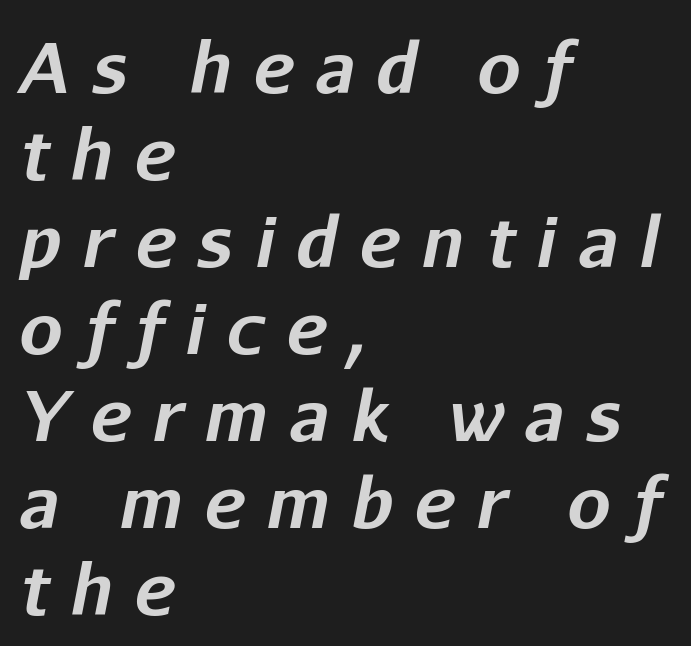
Character widths vary here, with narrow letters taking less room than wide ones. Check under the words: just untouched page. Layout note: lines flush left. Vertically, the passage feels balanced, rows spaced as you'd expect.
